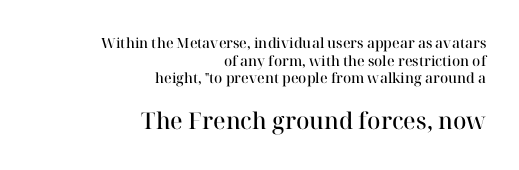
{"italic": "no", "bold": "semi", "underline": "no", "align": "right", "line_spacing": "normal", "line_spacing_ratio": 1.26, "letter_spacing": "normal", "letter_spacing_em": 0.0, "larger_block": "second", "size_ratio": 1.64, "glyph_px": 23}
